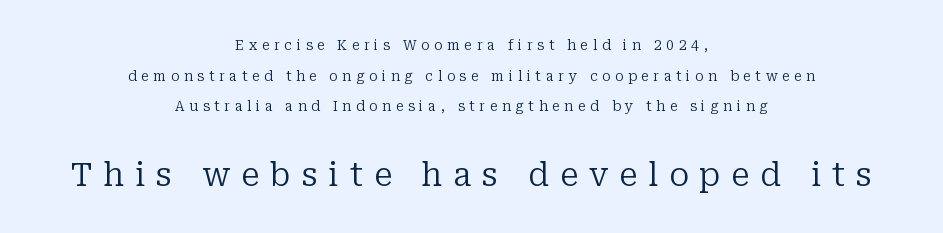
{"serif": "yes", "italic": "no", "bold": "no", "weight": "regular", "width": "normal", "stroke_contrast": "low", "x_height": "medium", "monospaced": "no", "underline": "no", "align": "center", "line_spacing": "loose", "line_spacing_ratio": 2.19, "letter_spacing": "wide", "letter_spacing_em": 0.33, "larger_block": "second", "size_ratio": 2.36, "glyph_px": 33}
